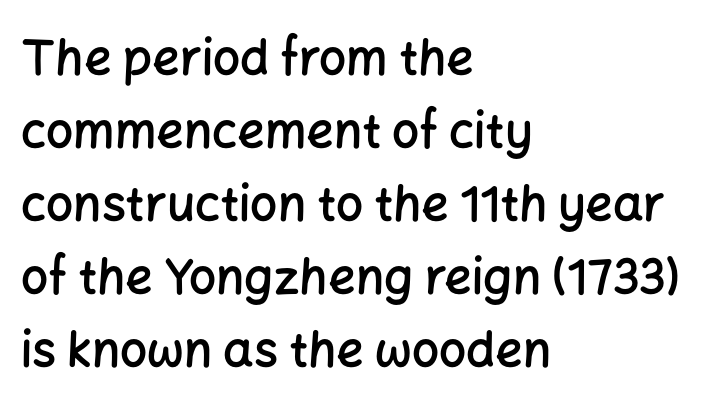
The face used here is proportionally spaced, like ordinary book or web type. A bit beefed up — I'd call it semibold rather than bold. Serifs: no, the terminals of the letterforms are clean. The rag falls on the right side of this text block.
